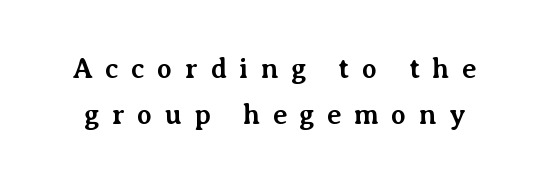
Q: Is the text bold? A: Yes.
Q: Is the text italic (slanted)? A: No, it is upright.
Q: Is the typeface a serif or a sans-serif typeface? A: Serif.
Q: Is the text underlined? A: No.
Q: Is the spacing between letters normal or unusually wide? A: Unusually wide.
Q: Is the spacing between lines tight, normal or loose? A: Normal.
Q: Width (condensed, normal, or wide)? A: Normal.
Q: Stroke contrast? A: Medium.
Q: x-height? A: Medium.
Q: Monospaced? A: No.
